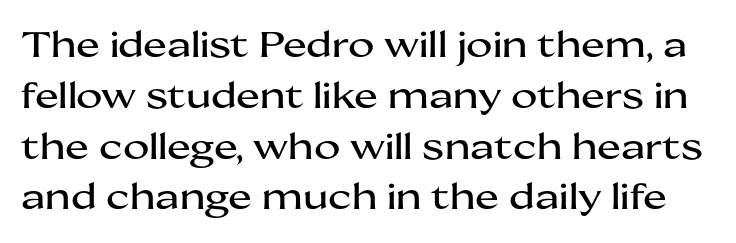
Q: Is the text italic (slanted)? A: No, it is upright.
Q: Is the text underlined? A: No.
Q: Is the spacing between letters normal or unusually wide? A: Normal.
Q: Is the spacing between lines tight, normal or loose? A: Normal.
Q: Width (condensed, normal, or wide)? A: Wide.
Q: Stroke contrast? A: Medium.
Q: x-height? A: Medium.
Q: Monospaced? A: No.
